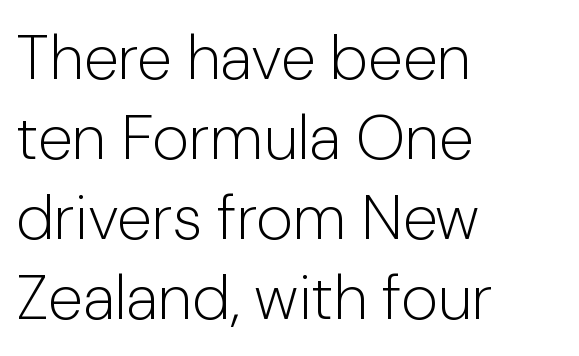
{"serif": "no", "italic": "no", "bold": "no", "weight": "light", "width": "normal", "stroke_contrast": "low", "x_height": "medium", "monospaced": "no", "underline": "no", "align": "left", "line_spacing": "normal", "line_spacing_ratio": 1.27, "letter_spacing": "normal", "letter_spacing_em": 0.0, "glyph_px": 63}
